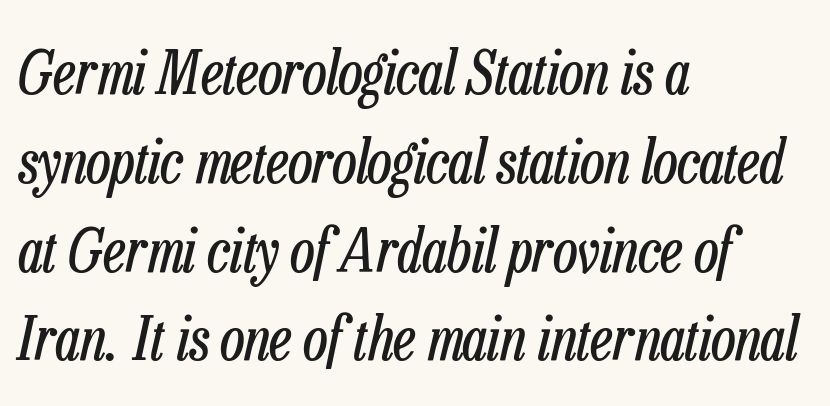
Standard letterfit; no display-style spreading of the glyphs. What's the leading like? Ordinary, nothing unusual. Spacing verdict: proportional, widths tailored to each character. The face looks like a standard text weight, possibly lighter. There's an unmistakable incline to the writing here.
